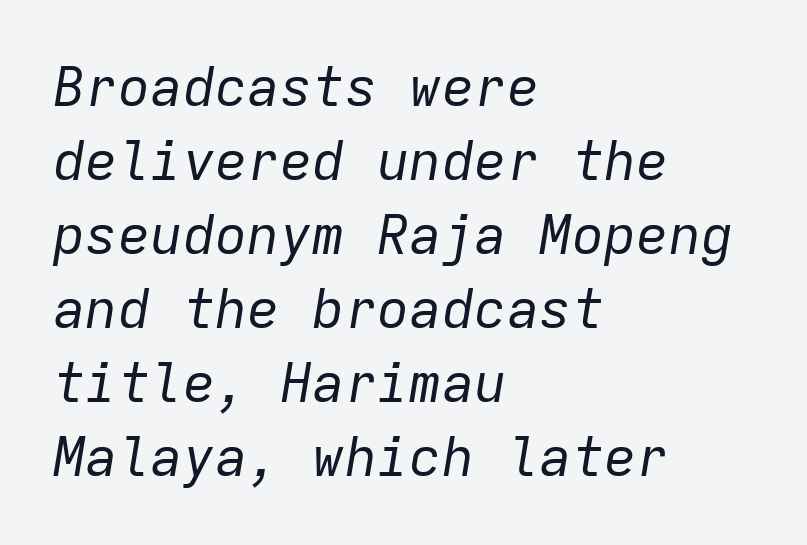
{"italic": "yes", "lean": "right", "slant_degrees": 9, "bold": "no", "weight": "regular", "width": "normal", "stroke_contrast": "low", "x_height": "medium", "monospaced": "yes", "underline": "no", "align": "left", "line_spacing": "normal", "line_spacing_ratio": 1.37, "letter_spacing": "normal", "letter_spacing_em": 0.0, "glyph_px": 54}
